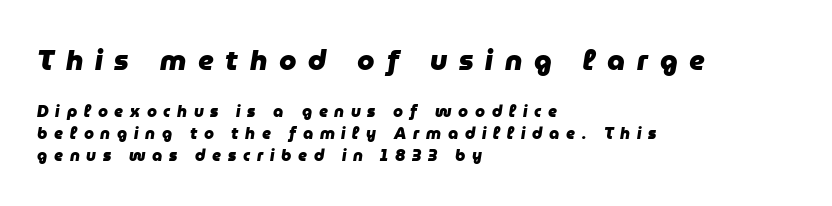
A bare baseline throughout the passage. Size hierarchy here favors the leading block over the trailing one. The passage is arranged the way most books set body copy — flush left. The tracking reads as deliberately expanded to a designer's eye.
